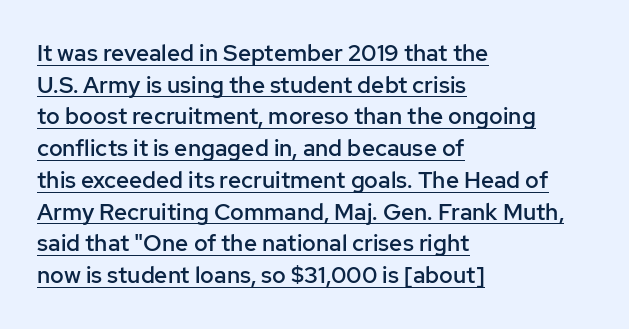
Normally led — the rows are evenly, conventionally spaced. The letters sit at their default tracking, neither squeezed nor spread. In terms of posture, this sample is upright. Like a heading marked for emphasis, these lines bear an underscore. Layout note: lines flush left.
